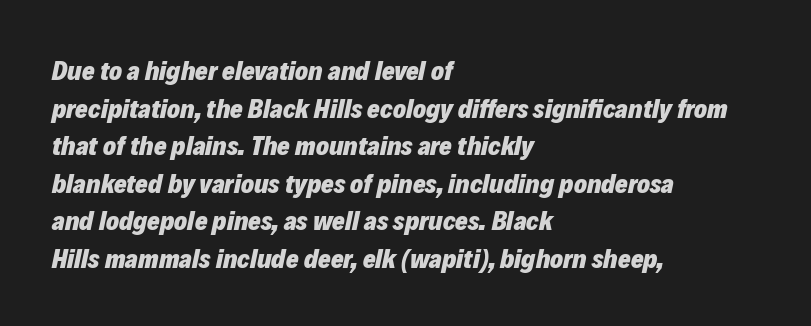
Tall strokes in this sample are angled rather than plumb. Is the type bold? Yes — the strokes are clearly thick and heavy. The rendering anchors every line to the left-hand side. Plain, unruled lines of type. Here the glyphs are tracked normally, forming tight word shapes. A normal amount of white space separates one row of letters from the next.
